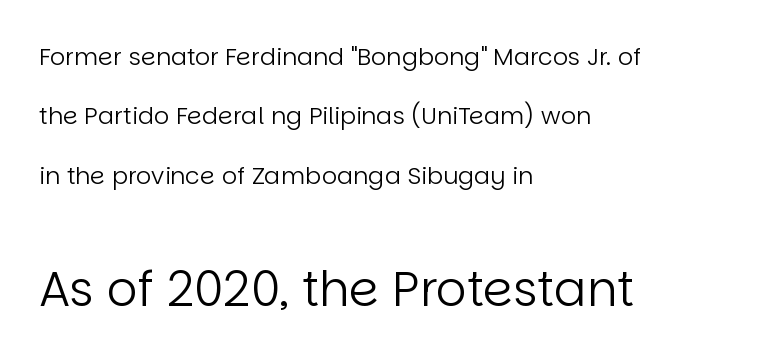
Heaviness? Minimal to ordinary, like unemphasized prose. Leading is clearly above the norm, producing a sparse column. You can tell from the bare stems that sans-serif type was used. The specimen reads as upright at a glance.
